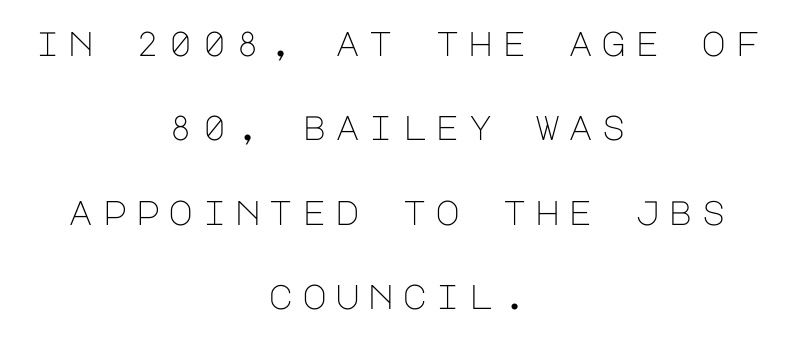
Horizontal alignment here is central, giving a formal, balanced look. Reading down the column, the eye jumps a long way to each next line. No italicization has been applied; the sample stays upright. Honestly, there is no underline to notice here at all. The typeface chosen for these lines omits serifs.
